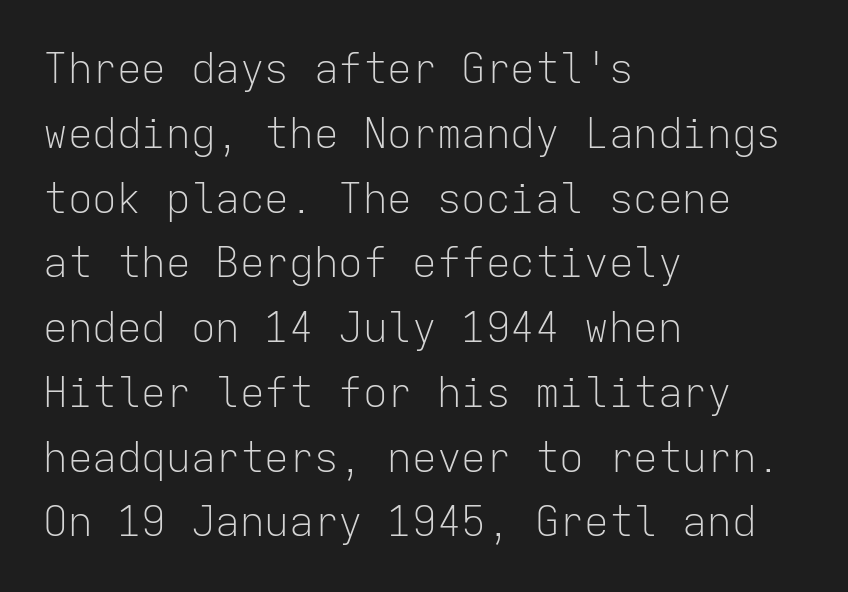
{"serif": "no", "italic": "no", "bold": "no", "weight": "light", "width": "normal", "stroke_contrast": "low", "x_height": "medium", "monospaced": "yes", "underline": "no", "align": "left", "line_spacing": "normal", "line_spacing_ratio": 1.58, "letter_spacing": "normal", "letter_spacing_em": 0.0, "glyph_px": 41}
